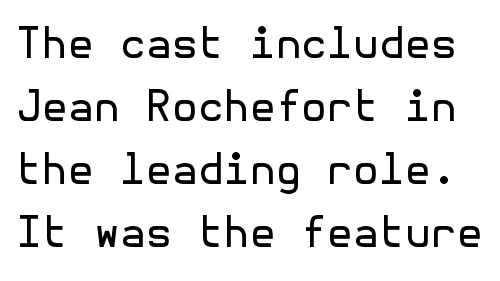
{"serif": "no", "italic": "no", "bold": "no", "weight": "regular", "width": "normal", "x_height": "medium", "underline": "no", "line_spacing": "normal", "line_spacing_ratio": 1.5, "letter_spacing": "normal", "letter_spacing_em": 0.0, "glyph_px": 42}
